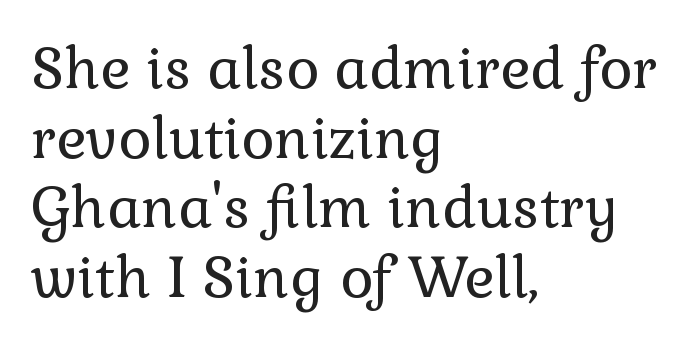
Q: Is the text bold? A: No.
Q: Is the text italic (slanted)? A: No, it is upright.
Q: Is the typeface a serif or a sans-serif typeface? A: Serif.
Q: Is the text underlined? A: No.
Q: How is the paragraph aligned? A: Left-aligned.
Q: Is the spacing between letters normal or unusually wide? A: Normal.
Q: Width (condensed, normal, or wide)? A: Normal.
Q: x-height? A: Medium.
Q: Monospaced? A: No.
